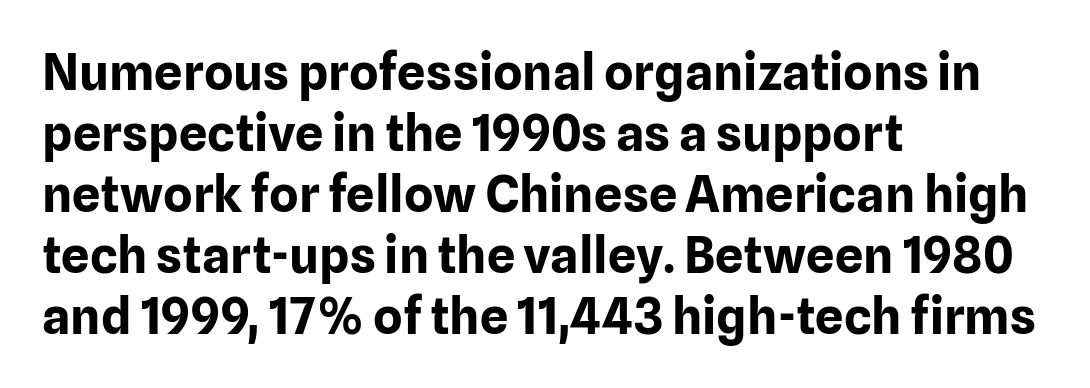
Q: Is the text bold? A: Yes.
Q: Is the text italic (slanted)? A: No, it is upright.
Q: Is the typeface a serif or a sans-serif typeface? A: Sans-serif.
Q: Is the text underlined? A: No.
Q: How is the paragraph aligned? A: Left-aligned.
Q: Is the spacing between letters normal or unusually wide? A: Normal.
Q: Width (condensed, normal, or wide)? A: Normal.
Q: Stroke contrast? A: Low.
Q: x-height? A: Medium.
Q: Monospaced? A: No.
